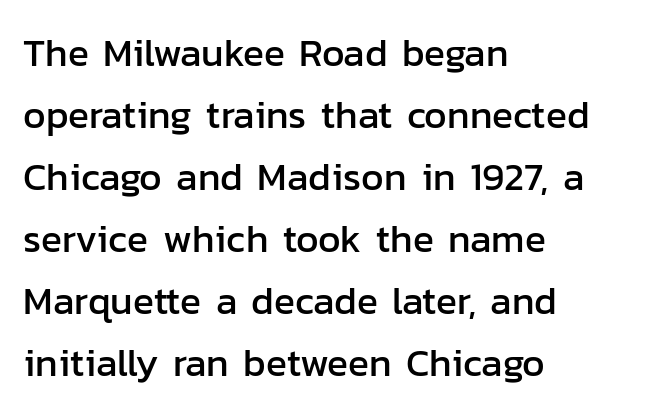
{"serif": "no", "italic": "no", "width": "normal", "stroke_contrast": "low", "x_height": "medium", "monospaced": "no", "underline": "no", "align": "left", "line_spacing": "normal", "line_spacing_ratio": 1.59, "letter_spacing": "normal", "letter_spacing_em": 0.0, "glyph_px": 39}
